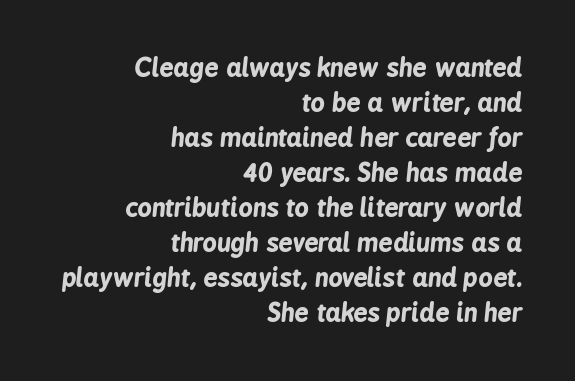
The font's italic variant was chosen for this text. Alignment: flush right. The rows are spaced the way most documents space them. Every letter is thick-stroked: bold, no question.
